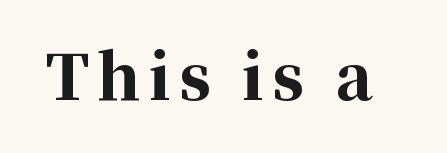
Q: Is the text bold? A: Yes.
Q: Is the text italic (slanted)? A: No, it is upright.
Q: Is the typeface a serif or a sans-serif typeface? A: Serif.
Q: Is the text underlined? A: No.
Q: Width (condensed, normal, or wide)? A: Normal.
Q: Stroke contrast? A: High.
Q: x-height? A: Medium.
Q: Monospaced? A: No.
